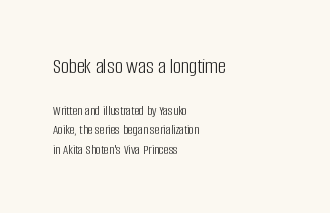
The image shows 22 px text type, upright; set left-aligned, normal line spacing (1.41x), normal letter spacing, not underlined; the first (top) block is 1.57x larger.
